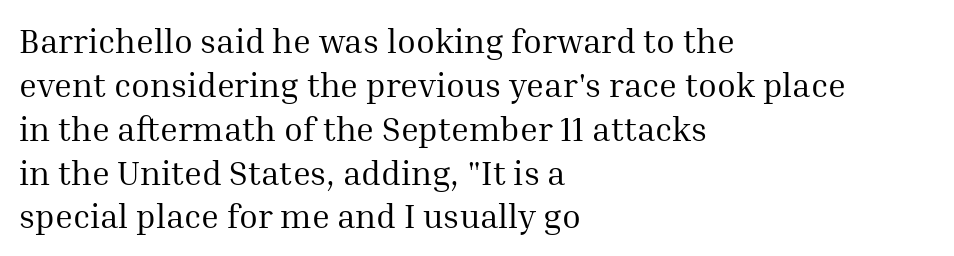
{"serif": "yes", "italic": "no", "bold": "no", "weight": "regular", "width": "normal", "stroke_contrast": "medium", "x_height": "medium", "monospaced": "no", "underline": "no", "align": "left", "line_spacing": "normal", "line_spacing_ratio": 1.29, "letter_spacing": "normal", "letter_spacing_em": 0.0, "glyph_px": 34}
